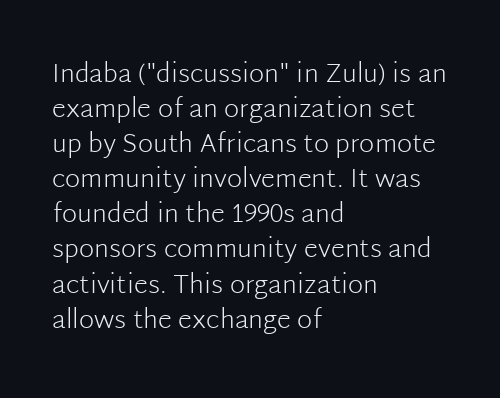
The image shows 26 px text type, upright; set left-aligned, normal line spacing (1.35x), normal letter spacing, not underlined.
